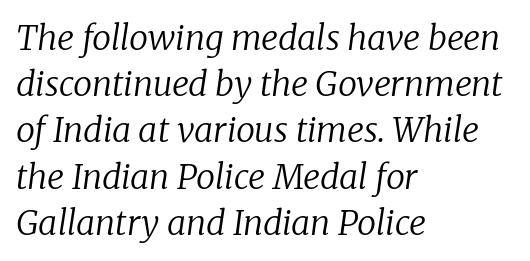
{"serif": "yes", "italic": "yes", "lean": "right", "slant_degrees": 8, "bold": "no", "weight": "regular", "width": "normal", "stroke_contrast": "low", "x_height": "medium", "monospaced": "no", "underline": "no", "align": "left", "line_spacing": "normal", "line_spacing_ratio": 1.36, "letter_spacing": "normal", "letter_spacing_em": 0.0, "glyph_px": 34}
